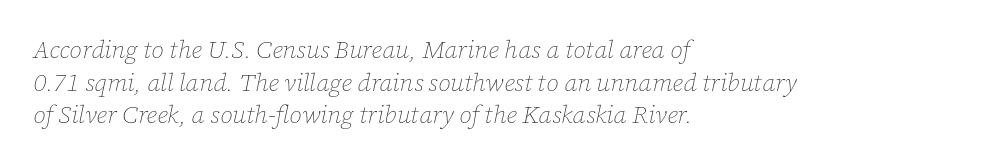
{"italic": "yes", "lean": "right", "slant_degrees": 12, "bold": "no", "underline": "no", "align": "left", "line_spacing": "normal", "line_spacing_ratio": 1.31, "letter_spacing": "normal", "letter_spacing_em": 0.0, "glyph_px": 25}
